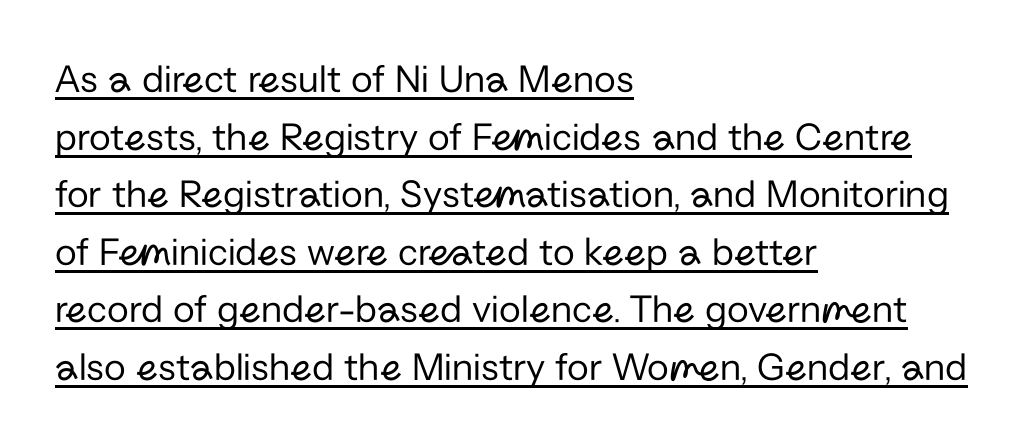
Q: Is the text bold? A: No.
Q: Is the text italic (slanted)? A: No, it is upright.
Q: Is the typeface a serif or a sans-serif typeface? A: Sans-serif.
Q: Is the text underlined? A: Yes.
Q: How is the paragraph aligned? A: Left-aligned.
Q: Is the spacing between letters normal or unusually wide? A: Normal.
Q: Is the spacing between lines tight, normal or loose? A: Normal.
Q: Width (condensed, normal, or wide)? A: Normal.
Q: Stroke contrast? A: Low.
Q: x-height? A: Medium.
Q: Monospaced? A: No.
